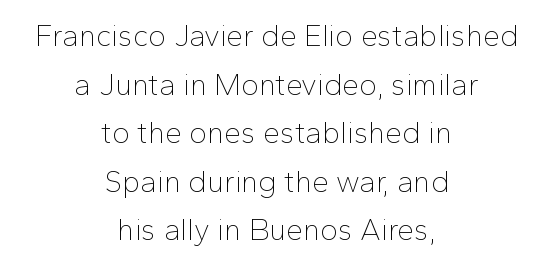
{"serif": "no", "italic": "no", "bold": "no", "weight": "thin", "width": "normal", "stroke_contrast": "low", "x_height": "medium", "monospaced": "no", "underline": "no", "align": "center", "line_spacing": "normal", "line_spacing_ratio": 1.62, "letter_spacing": "normal", "letter_spacing_em": 0.0, "glyph_px": 30}
